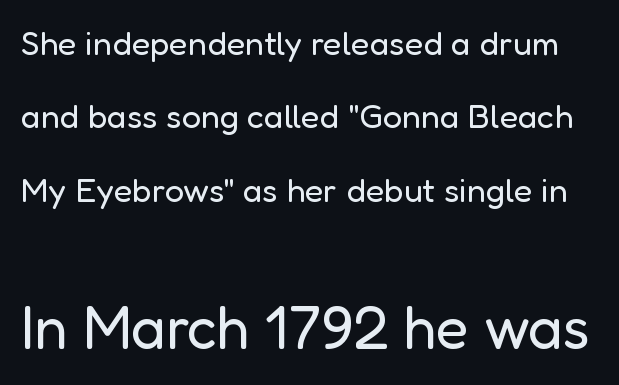
The image shows 60 px regular-weight sans-serif type, upright; set loose line spacing (2.16x), normal letter spacing, not underlined; the second (bottom) block is 1.76x larger; low stroke contrast and a medium x-height.
